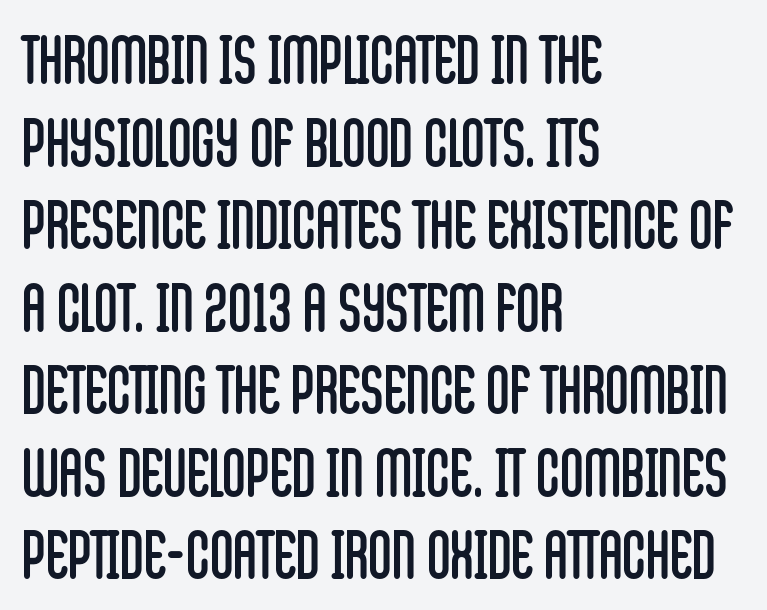
{"serif": "no", "italic": "no", "bold": "no", "weight": "regular", "width": "condensed", "stroke_contrast": "low", "x_height": "large", "monospaced": "no", "underline": "no", "align": "left", "line_spacing": "normal", "line_spacing_ratio": 1.27, "letter_spacing": "normal", "letter_spacing_em": 0.0, "glyph_px": 65}
